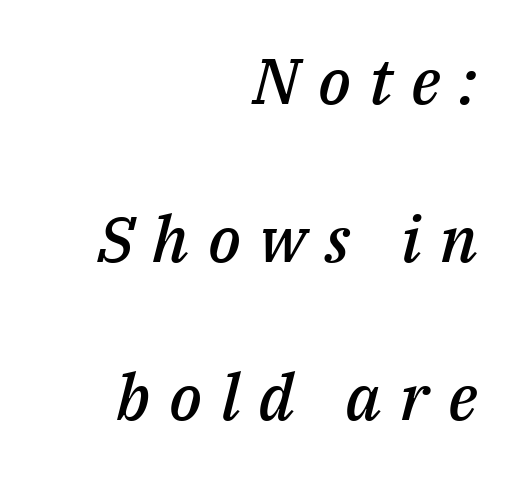
Compared with typical body copy, the letter spacing here is much looser. Typeset ragged left — the right edge is the straight one. This rendering features lettering with no underline. Looking at the ascenders, they clearly lean.
